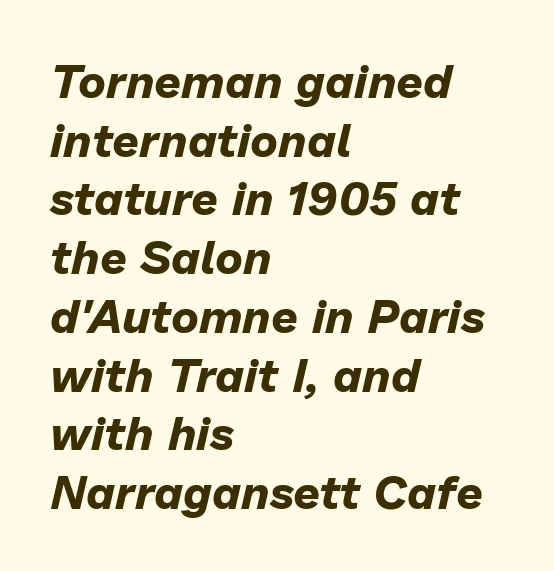
Q: Is the text bold? A: Yes.
Q: Is the text italic (slanted)? A: Yes, it leans right by about 13 degrees.
Q: Is the text underlined? A: No.
Q: How is the paragraph aligned? A: Left-aligned.
Q: Is the spacing between letters normal or unusually wide? A: Normal.
Q: Is the spacing between lines tight, normal or loose? A: Normal.
Q: Width (condensed, normal, or wide)? A: Normal.
Q: Stroke contrast? A: Low.
Q: x-height? A: Medium.
Q: Monospaced? A: No.
